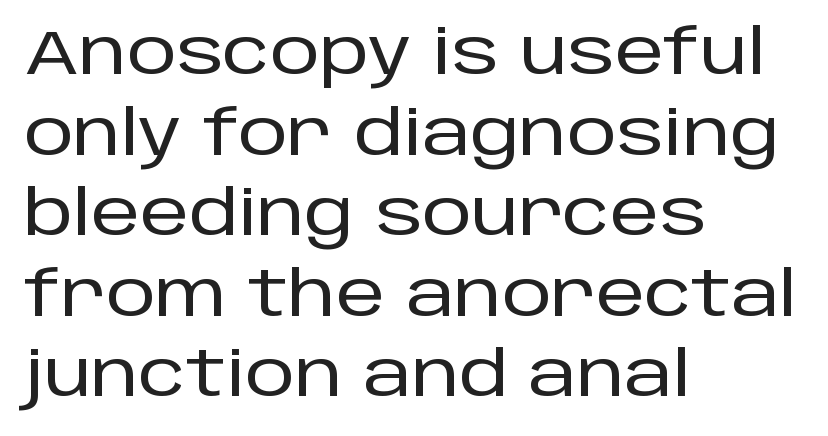
The image shows 62 px sans-serif type, upright; set left-aligned, normal line spacing (1.3x), normal letter spacing, not underlined; low stroke contrast and a large x-height.
